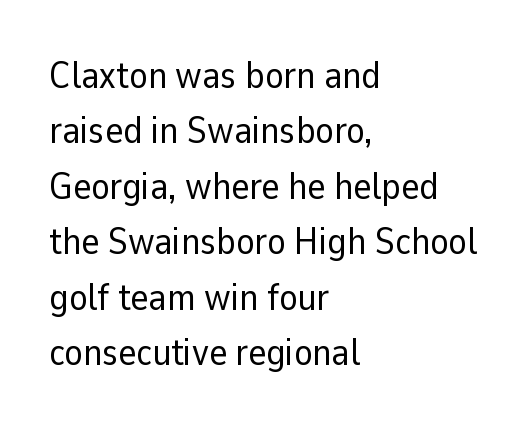
The image shows 38 px regular-weight sans-serif type, upright; set left-aligned, normal line spacing (1.46x), normal letter spacing, not underlined; low stroke contrast and a medium x-height.
